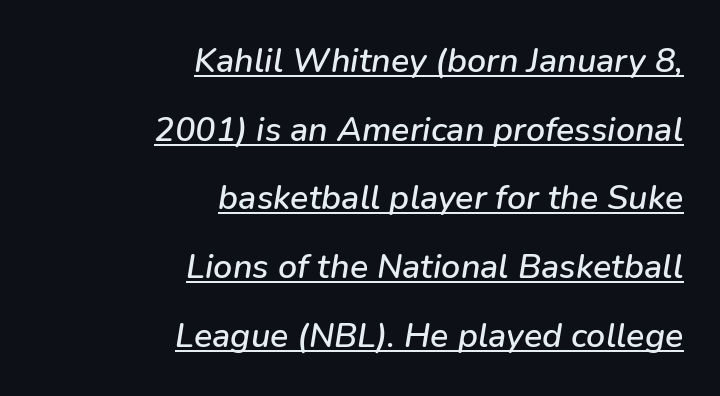
The image shows 34 px text type, italic (leaning right); set right-aligned, loose line spacing (2.02x), normal letter spacing, underlined; low stroke contrast and a medium x-height.
